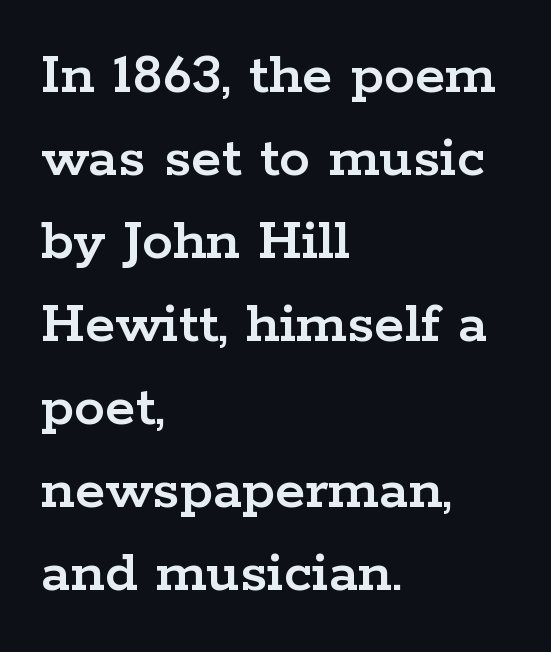
The lettering holds an erect, upright posture throughout. This sample uses a serif face. Caption: multi-line text, flush left, ragged right. Underlining? Definitely not there. The lines sit at an ordinary, default distance from one another.
